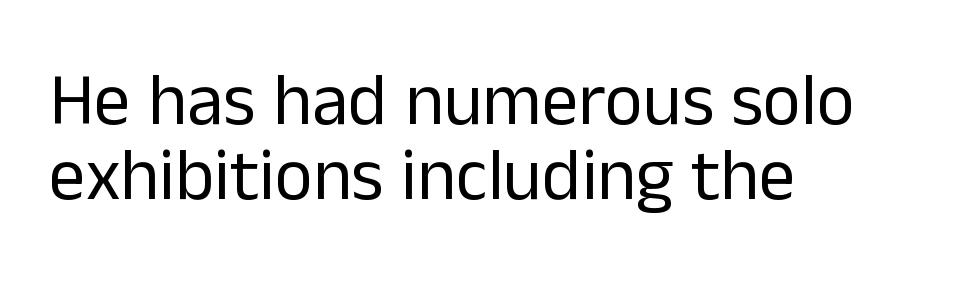
{"serif": "no", "italic": "no", "bold": "no", "weight": "regular", "width": "normal", "stroke_contrast": "low", "x_height": "medium", "monospaced": "no", "underline": "no", "align": "left", "line_spacing": "tight", "line_spacing_ratio": 1.03, "letter_spacing": "normal", "letter_spacing_em": 0.0, "glyph_px": 73}
